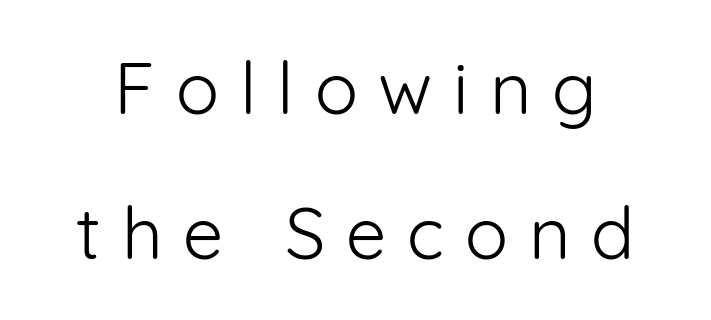
The image shows 72 px light sans-serif type, upright; set loose line spacing (2.02x), unusually wide letter spacing (+0.29 em), not underlined; low stroke contrast and a medium x-height.
